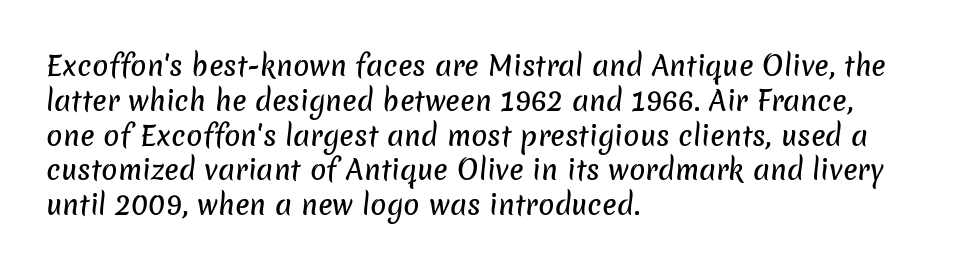
{"underline": "no", "align": "left", "line_spacing": "normal", "line_spacing_ratio": 1.29, "letter_spacing": "normal", "letter_spacing_em": 0.0, "glyph_px": 27}
